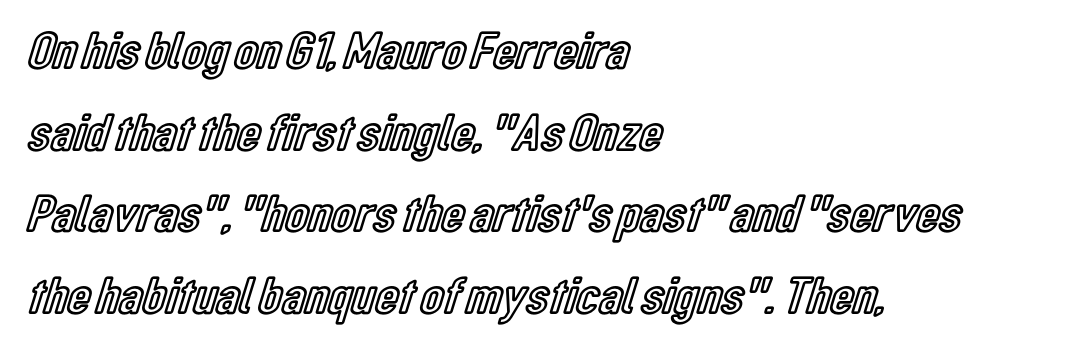
Horizontal alignment here is leftward, the default for most running prose. Here the designer chose a conventional face with non-uniform glyph widths. The vertical gap from one line to the next is medium. Beneath every word, the page is bare. There is no visible air inserted between adjacent glyphs.
